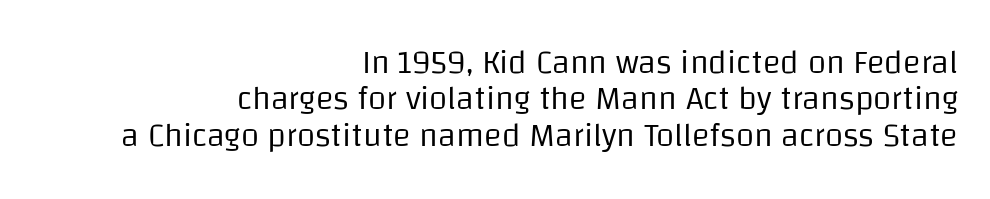
Q: Is the text bold? A: No.
Q: Is the text italic (slanted)? A: No, it is upright.
Q: Is the typeface a serif or a sans-serif typeface? A: Sans-serif.
Q: Is the text underlined? A: No.
Q: How is the paragraph aligned? A: Right-aligned.
Q: Is the spacing between letters normal or unusually wide? A: Normal.
Q: Is the spacing between lines tight, normal or loose? A: Tight.
Q: Width (condensed, normal, or wide)? A: Normal.
Q: Stroke contrast? A: Low.
Q: x-height? A: Large.
Q: Monospaced? A: No.
